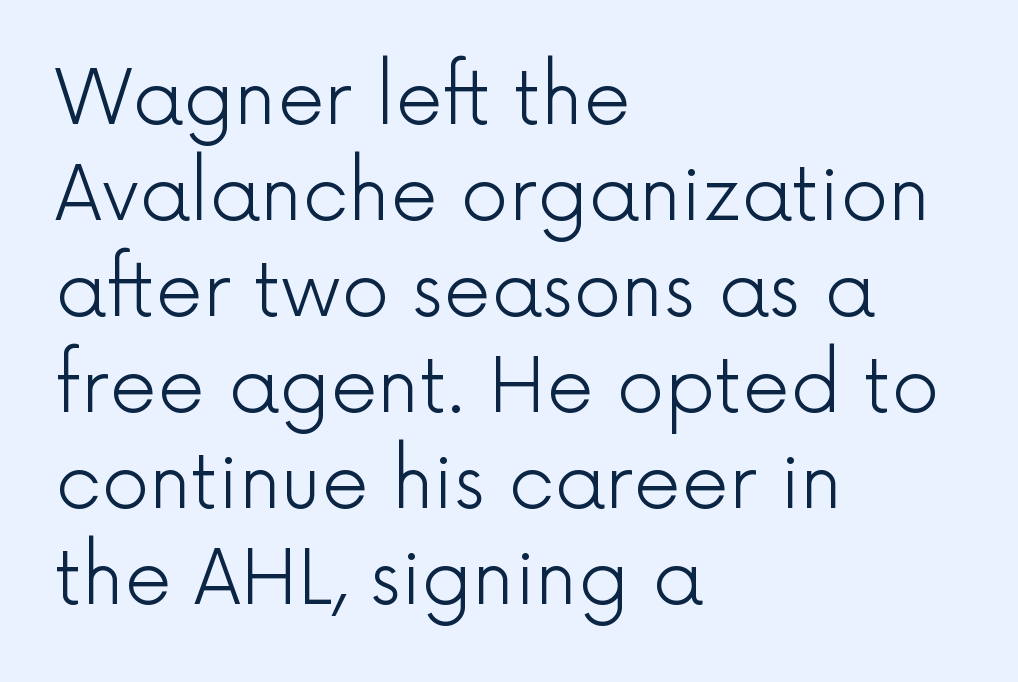
{"serif": "no", "italic": "no", "bold": "no", "weight": "light", "width": "normal", "x_height": "medium", "monospaced": "no", "underline": "no", "align": "left", "line_spacing": "normal", "line_spacing_ratio": 1.28, "letter_spacing": "normal", "letter_spacing_em": 0.0, "glyph_px": 75}
